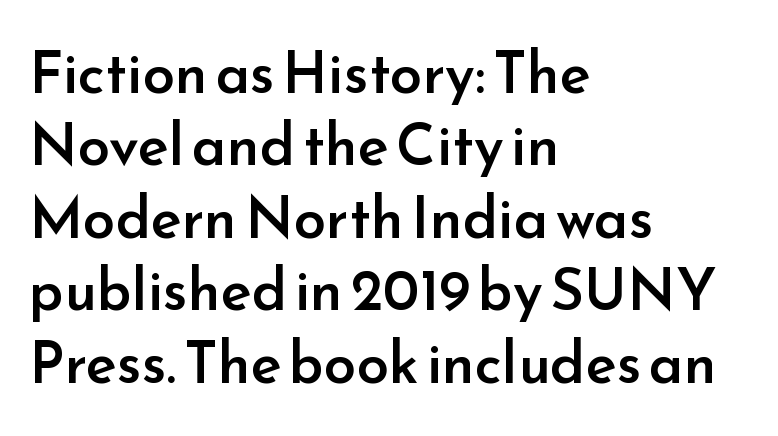
Q: Is the text bold? A: Semi-bold.
Q: Is the text italic (slanted)? A: No, it is upright.
Q: Is the typeface a serif or a sans-serif typeface? A: Sans-serif.
Q: Is the text underlined? A: No.
Q: How is the paragraph aligned? A: Left-aligned.
Q: Is the spacing between letters normal or unusually wide? A: Normal.
Q: Is the spacing between lines tight, normal or loose? A: Normal.
Q: Width (condensed, normal, or wide)? A: Normal.
Q: Stroke contrast? A: Low.
Q: x-height? A: Small.
Q: Monospaced? A: No.
